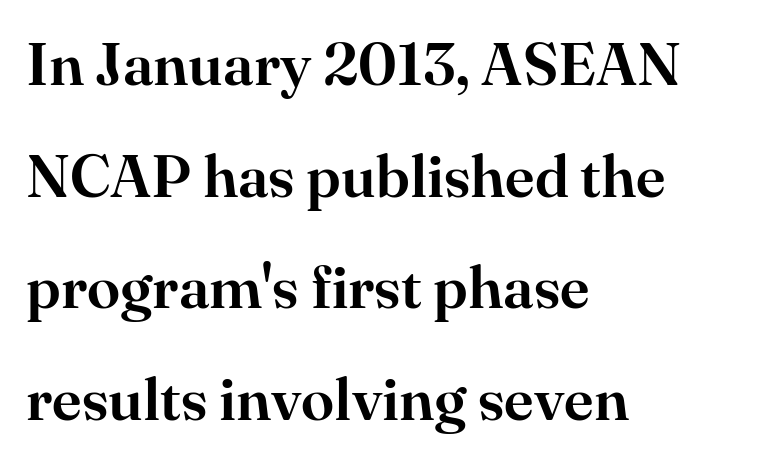
{"serif": "yes", "italic": "no", "width": "normal", "stroke_contrast": "high", "x_height": "small", "monospaced": "no", "underline": "no", "align": "left", "line_spacing_ratio": 1.86, "letter_spacing": "normal", "letter_spacing_em": 0.0, "glyph_px": 60}
